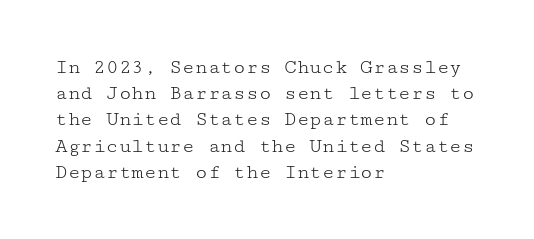
The image shows 21 px text type, upright; set left-aligned, normal line spacing (1.25x), normal letter spacing, not underlined.
